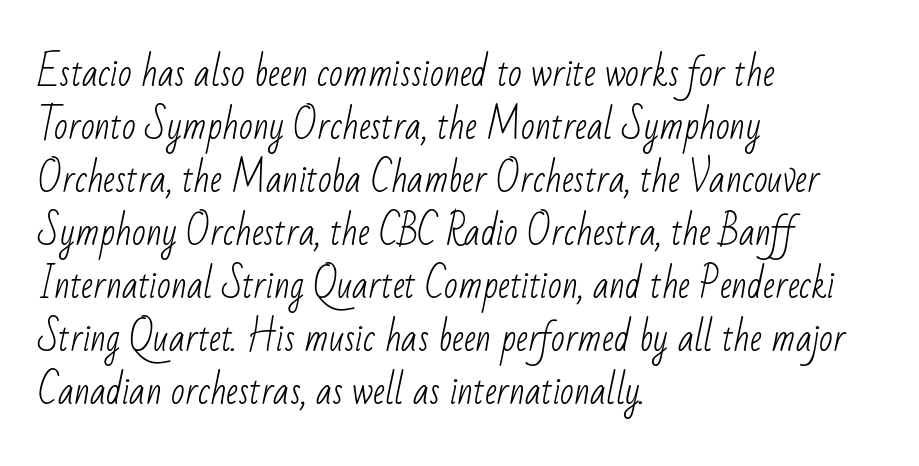
{"serif": "no", "bold": "no", "weight": "light", "width": "condensed", "stroke_contrast": "low", "x_height": "small", "monospaced": "no", "underline": "no", "align": "left", "line_spacing": "normal", "line_spacing_ratio": 1.47, "letter_spacing": "normal", "letter_spacing_em": 0.0, "glyph_px": 36}
